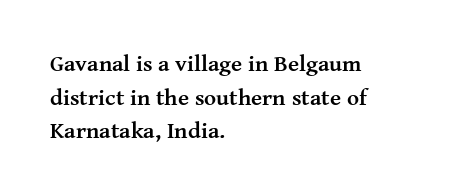
Each line starts at the same left margin while the right side varies. One glance says typical: line gaps are just what's usual. Nope, not italic — everything's standing straight. Plenty of ink on the page — the face is bold.
